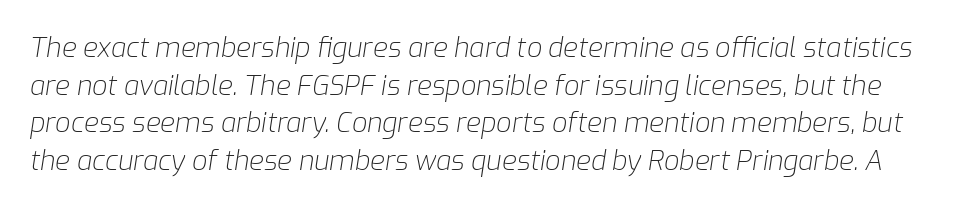
Q: Is the text bold? A: No.
Q: Is the text italic (slanted)? A: Yes, it leans right by about 9 degrees.
Q: Is the text underlined? A: No.
Q: Is the spacing between letters normal or unusually wide? A: Normal.
Q: Is the spacing between lines tight, normal or loose? A: Normal.
